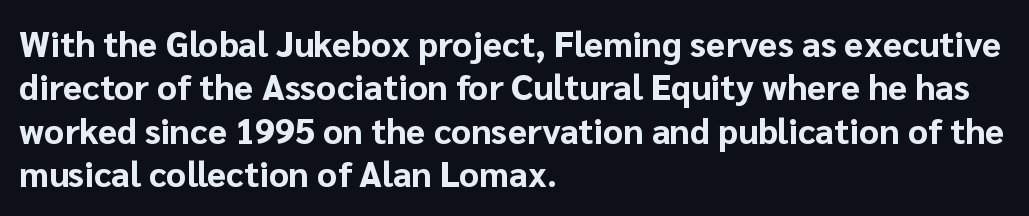
{"serif": "no", "italic": "no", "bold": "yes", "weight": "bold", "width": "normal", "stroke_contrast": "low", "x_height": "medium", "monospaced": "no", "underline": "no", "align": "left", "line_spacing_ratio": 1.24, "letter_spacing": "normal", "letter_spacing_em": 0.0, "glyph_px": 35}
